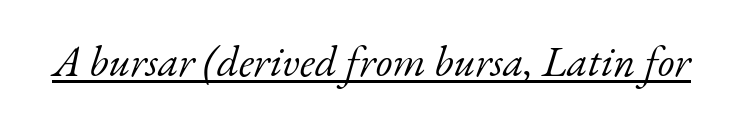
The image shows 43 px light serif type, italic (leaning right); set normal letter spacing, underlined; low stroke contrast and a small x-height.
